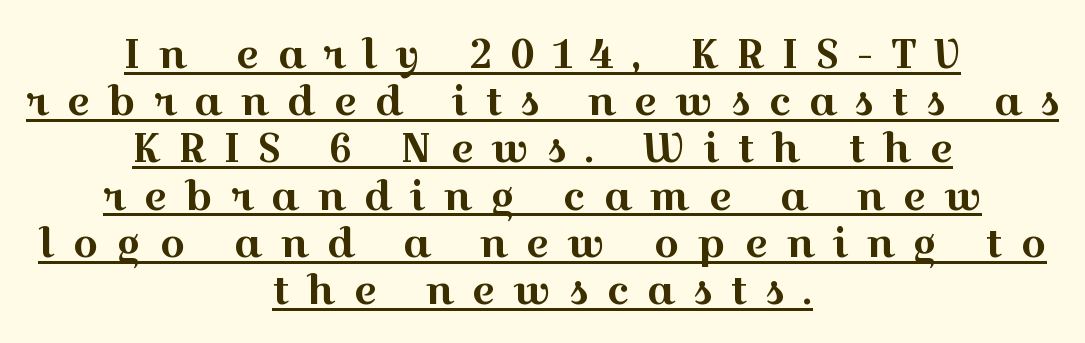
Q: Is the text italic (slanted)? A: No, it is upright.
Q: Is the typeface a serif or a sans-serif typeface? A: Serif.
Q: Is the text underlined? A: Yes.
Q: How is the paragraph aligned? A: Centered.
Q: Is the spacing between letters normal or unusually wide? A: Unusually wide.
Q: Width (condensed, normal, or wide)? A: Wide.
Q: x-height? A: Medium.
Q: Monospaced? A: No.
